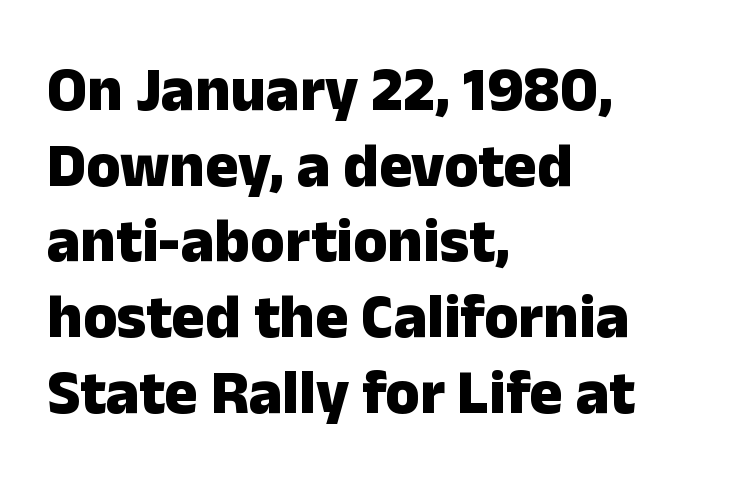
{"serif": "no", "italic": "no", "bold": "yes", "weight": "heavy", "width": "normal", "stroke_contrast": "low", "x_height": "medium", "monospaced": "no", "underline": "no", "align": "left", "line_spacing_ratio": 1.22, "letter_spacing": "normal", "letter_spacing_em": 0.0, "glyph_px": 62}
